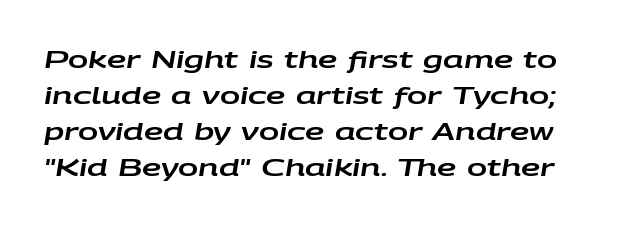
The image shows 24 px text type, italic (leaning right); set normal line spacing (1.5x), normal letter spacing, not underlined.
